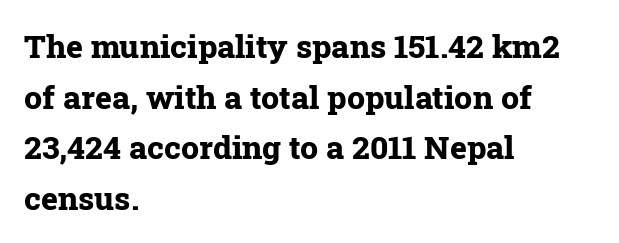
The image shows 32 px bold serif type, upright; set left-aligned, normal line spacing (1.58x), normal letter spacing, not underlined; low stroke contrast and a medium x-height.
